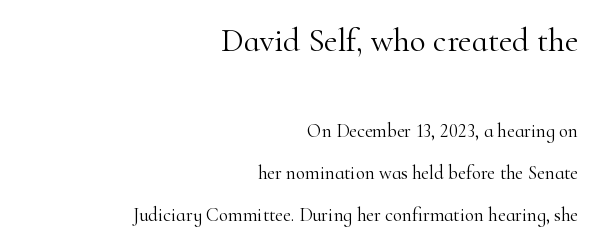
Q: Is the text bold? A: No.
Q: Is the text italic (slanted)? A: No, it is upright.
Q: Is the typeface a serif or a sans-serif typeface? A: Serif.
Q: Is the text underlined? A: No.
Q: How is the paragraph aligned? A: Right-aligned.
Q: Is the spacing between letters normal or unusually wide? A: Normal.
Q: Is the spacing between lines tight, normal or loose? A: Loose.
Q: Which block of text is set in a larger size, the first (top) or the second (bottom)? A: The first (top) one.
Q: Width (condensed, normal, or wide)? A: Normal.
Q: Stroke contrast? A: High.
Q: x-height? A: Small.
Q: Monospaced? A: No.
